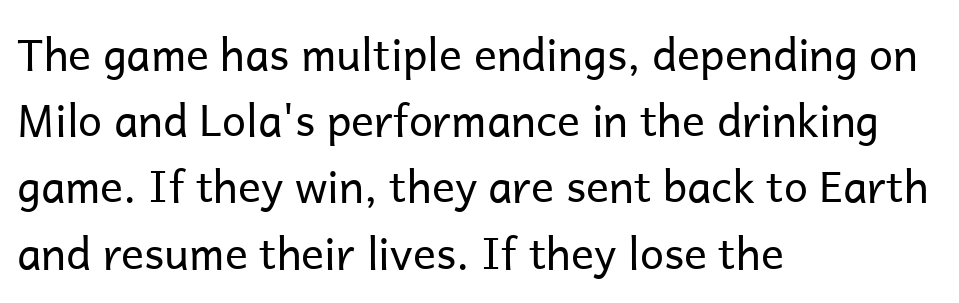
Q: Is the text bold? A: No.
Q: Is the text italic (slanted)? A: No, it is upright.
Q: Is the typeface a serif or a sans-serif typeface? A: Sans-serif.
Q: Is the text underlined? A: No.
Q: How is the paragraph aligned? A: Left-aligned.
Q: Is the spacing between letters normal or unusually wide? A: Normal.
Q: Is the spacing between lines tight, normal or loose? A: Normal.
Q: Width (condensed, normal, or wide)? A: Normal.
Q: Stroke contrast? A: Low.
Q: x-height? A: Medium.
Q: Monospaced? A: No.
